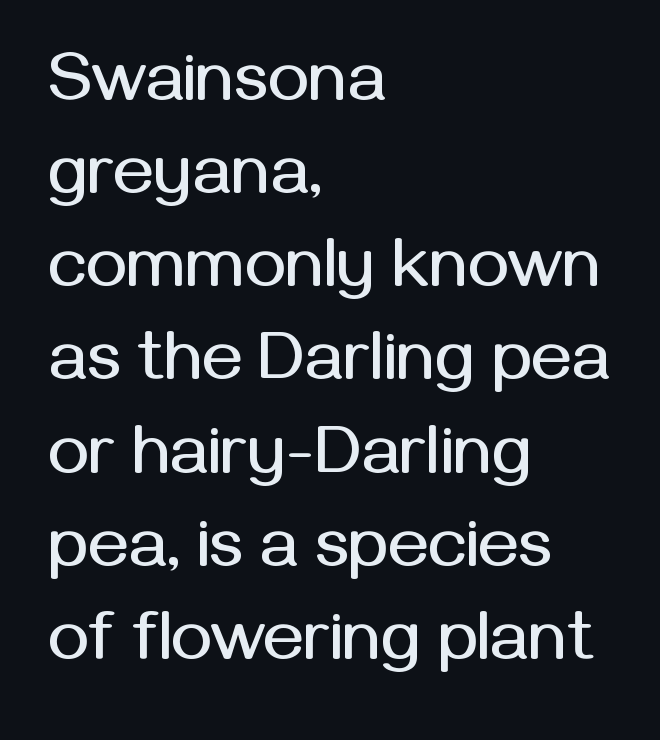
Q: Is the text italic (slanted)? A: No, it is upright.
Q: Is the typeface a serif or a sans-serif typeface? A: Sans-serif.
Q: Is the text underlined? A: No.
Q: How is the paragraph aligned? A: Left-aligned.
Q: Is the spacing between letters normal or unusually wide? A: Normal.
Q: Is the spacing between lines tight, normal or loose? A: Normal.
Q: Width (condensed, normal, or wide)? A: Normal.
Q: Stroke contrast? A: Medium.
Q: x-height? A: Medium.
Q: Monospaced? A: No.
